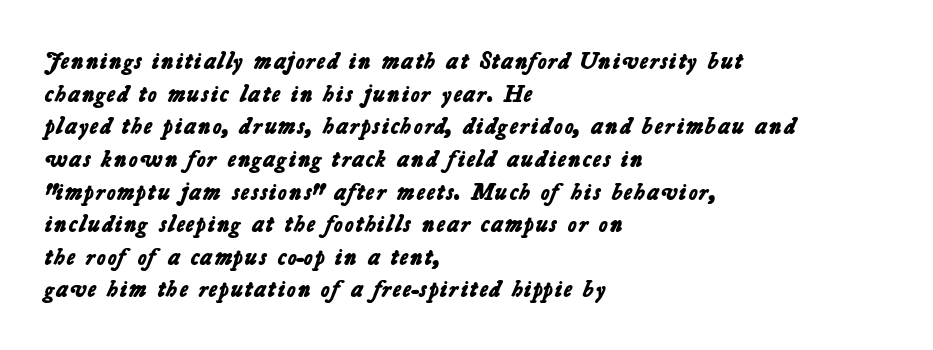
The rag falls on the right side of this text block. The space directly below the letters is spotless. The type is set solid horizontally, with unmodified tracking. Heft: maximum for text — a bold. One glance says typical: line gaps are just what's usual.
